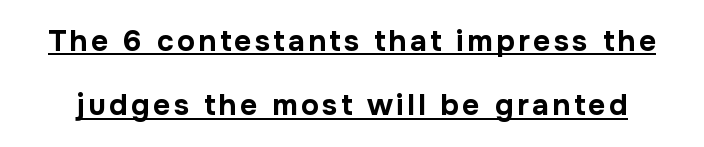
{"serif": "no", "italic": "no", "bold": "yes", "weight": "bold", "width": "normal", "stroke_contrast": "low", "x_height": "medium", "monospaced": "no", "underline": "yes", "line_spacing": "loose", "line_spacing_ratio": 2.15, "glyph_px": 30}
